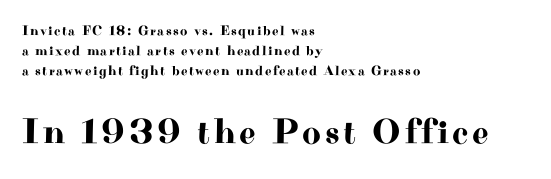
The image shows 36 px wide serif type, upright; set left-aligned, normal line spacing (1.42x), not underlined; the second (bottom) block is 2.57x larger; high stroke contrast and a small x-height.
